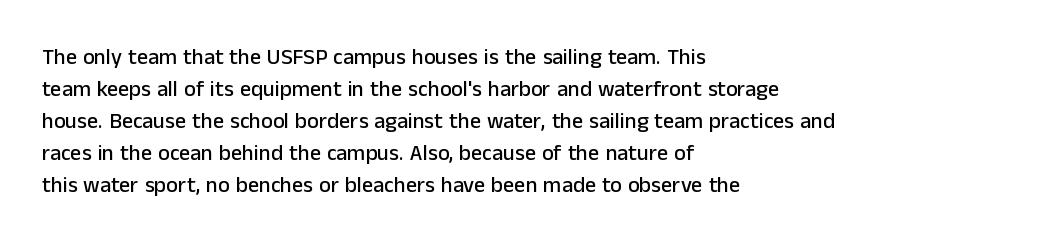
{"italic": "no", "underline": "no", "align": "left", "line_spacing": "normal", "line_spacing_ratio": 1.45, "letter_spacing": "normal", "letter_spacing_em": 0.0, "glyph_px": 22}
